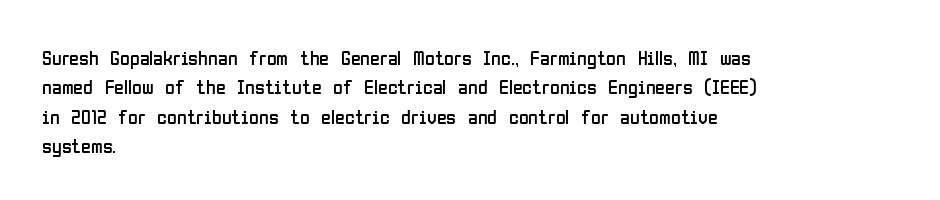
Look at the tracking — it's just the regular setting, nothing added. This sample keeps an unexceptional amount of space between lines. A typesetter would mark this as roman, not italic. Each row of text sits above clean, open space. Ink coverage per letter is moderate at most. This rendering uses left alignment, leaving the right contour irregular.
